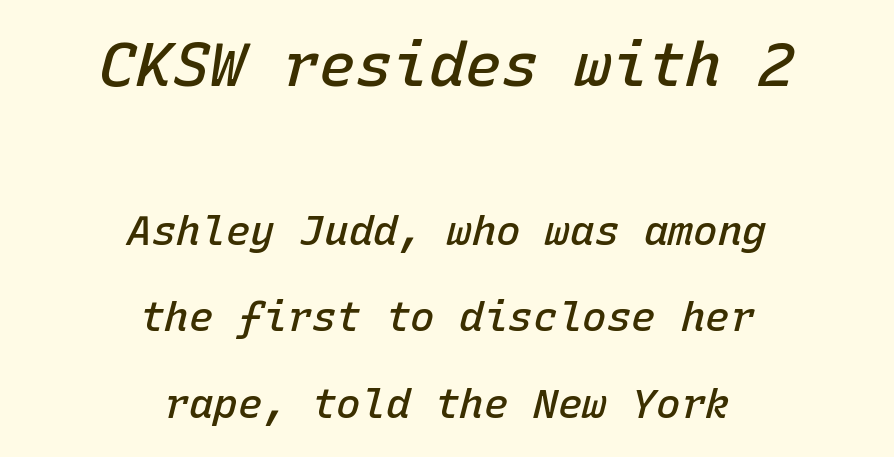
{"italic": "yes", "lean": "right", "slant_degrees": 15, "bold": "semi", "weight": "semibold", "width": "normal", "stroke_contrast": "low", "x_height": "medium", "monospaced": "yes", "underline": "no", "align": "center", "line_spacing": "loose", "line_spacing_ratio": 2.11, "letter_spacing": "normal", "letter_spacing_em": 0.0, "larger_block": "first", "size_ratio": 1.49, "glyph_px": 61}
